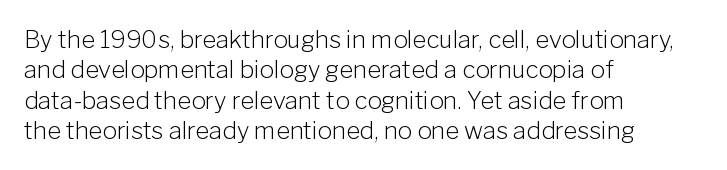
Q: Is the text bold? A: No.
Q: Is the text italic (slanted)? A: No, it is upright.
Q: Is the text underlined? A: No.
Q: How is the paragraph aligned? A: Left-aligned.
Q: Is the spacing between letters normal or unusually wide? A: Normal.
Q: Is the spacing between lines tight, normal or loose? A: Normal.
